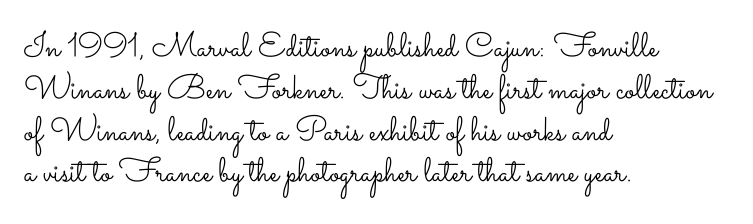
Words float on clear page, feet unadorned. Character widths vary here, with narrow letters taking less room than wide ones. Summary of weight: not heavy and not bold. These lines keep a tight, regular rhythm from letter to letter.
